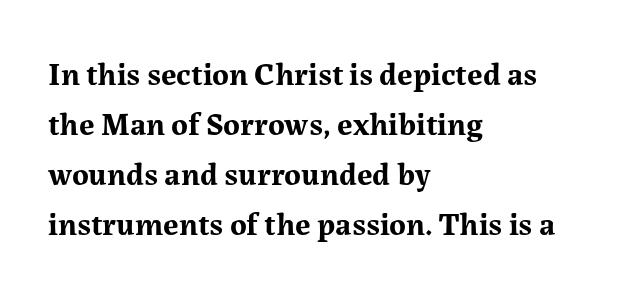
The image shows 32 px bold serif type, upright; set left-aligned, normal line spacing (1.56x), normal letter spacing, not underlined; medium stroke contrast and a medium x-height.
